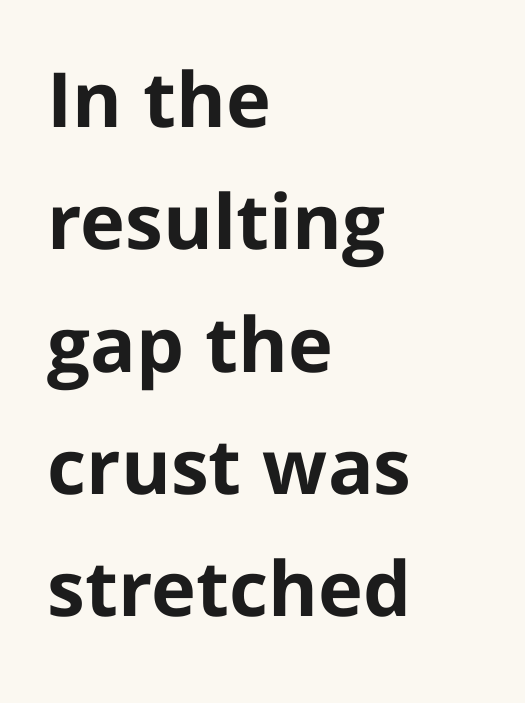
{"serif": "no", "italic": "no", "bold": "yes", "weight": "bold", "width": "normal", "stroke_contrast": "low", "x_height": "medium", "monospaced": "no", "underline": "no", "align": "left", "line_spacing": "normal", "line_spacing_ratio": 1.61, "letter_spacing": "normal", "letter_spacing_em": 0.0, "glyph_px": 76}
